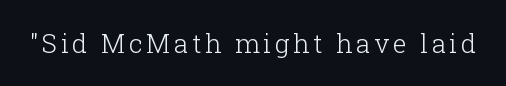
On a weight scale, this lands at 450 or below. The gap between lines stays unmarked. Notice how the stems are strictly vertical — no italics here.
